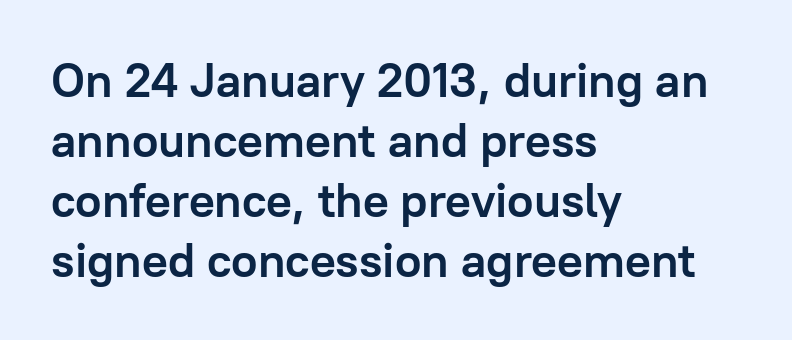
Posture: upright roman. The tracking reads as untouched default to a designer's eye. The rendering uses natural spacing where letterforms have individual widths. Vertically, the passage feels balanced, rows spaced as you'd expect. Does the weight exceed regular? Yes, all the way to bold. The paragraph has a hard left edge and a soft right edge.
